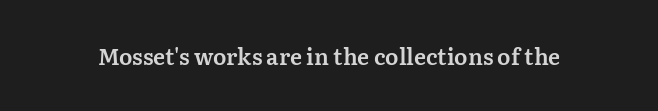
Tall strokes in this sample are plumb rather than angled. Short note: letters normally spaced. Lines of text with bare space underneath.
